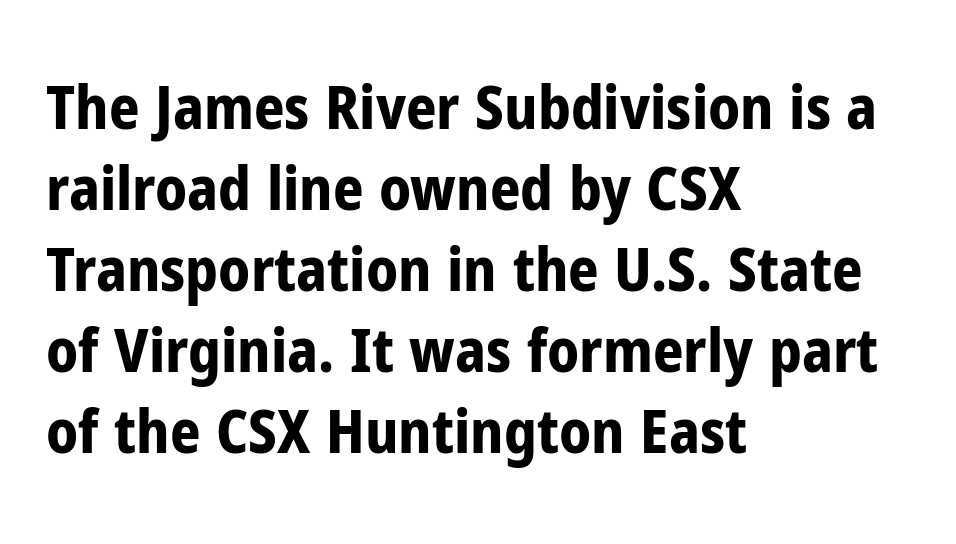
The image shows 60 px bold, condensed sans-serif type, upright; set left-aligned, normal line spacing (1.35x), normal letter spacing, not underlined; low stroke contrast and a medium x-height.
